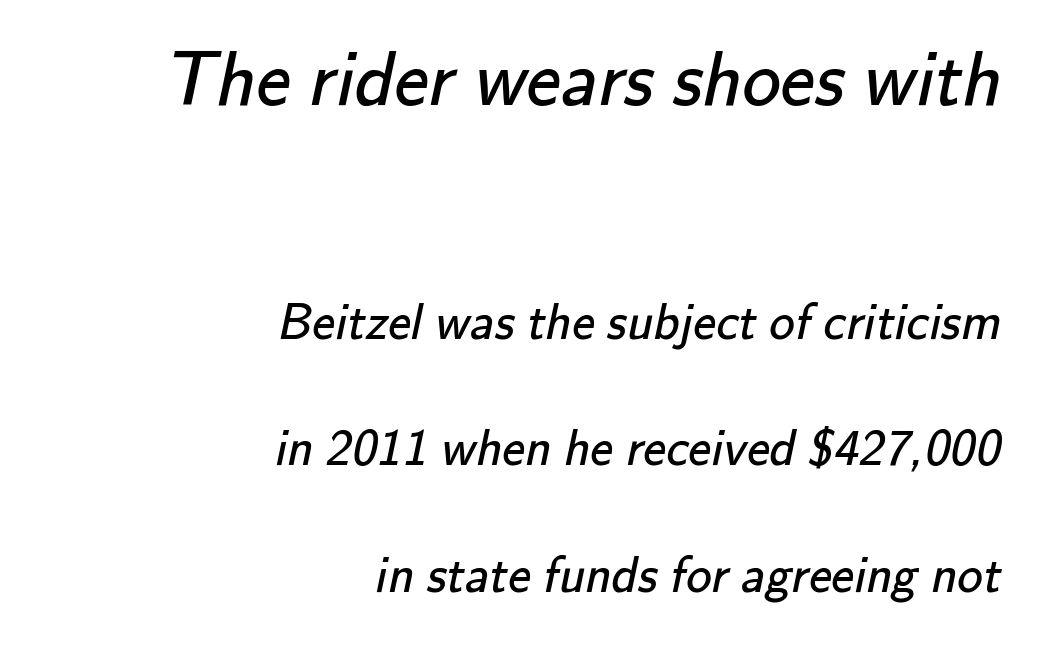
Q: Is the text bold? A: No.
Q: Is the typeface a serif or a sans-serif typeface? A: Sans-serif.
Q: Is the text underlined? A: No.
Q: How is the paragraph aligned? A: Right-aligned.
Q: Is the spacing between letters normal or unusually wide? A: Normal.
Q: Is the spacing between lines tight, normal or loose? A: Loose.
Q: Which block of text is set in a larger size, the first (top) or the second (bottom)? A: The first (top) one.
Q: Width (condensed, normal, or wide)? A: Normal.
Q: Stroke contrast? A: Low.
Q: x-height? A: Small.
Q: Monospaced? A: No.
